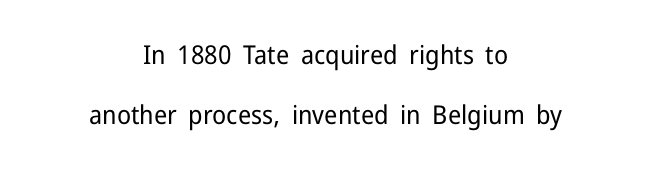
The image shows 26 px text type, upright; set centered, loose line spacing (2.3x), normal letter spacing, not underlined.
